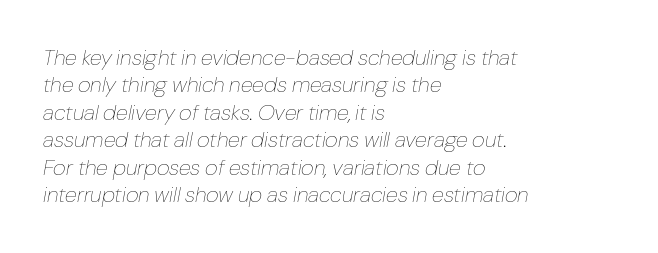
Q: Is the text bold? A: No.
Q: Is the text italic (slanted)? A: Yes, it leans right by about 10 degrees.
Q: Is the text underlined? A: No.
Q: How is the paragraph aligned? A: Left-aligned.
Q: Is the spacing between letters normal or unusually wide? A: Normal.
Q: Is the spacing between lines tight, normal or loose? A: Normal.
